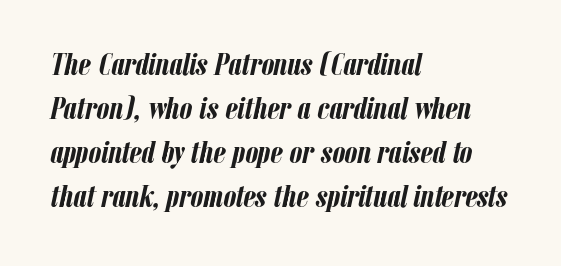
The image shows 32 px semibold, condensed type, italic (leaning right); set left-aligned, normal line spacing (1.38x), normal letter spacing, not underlined; low stroke contrast and a medium x-height.
